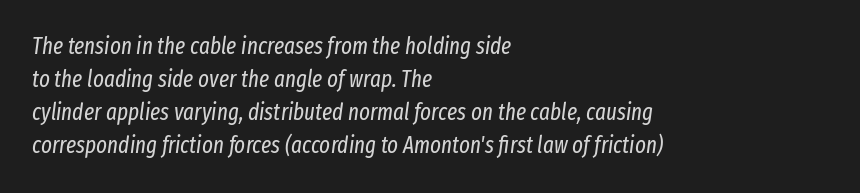
Teacher's note: observe the even left margin — that is flush-left alignment. The letterforms sit shoulder to shoulder at normal distance. The weight would be labelled regular, book, light, or lighter still. These lines were composed using italics. Evenly set lines give the paragraph a standard silhouette.
